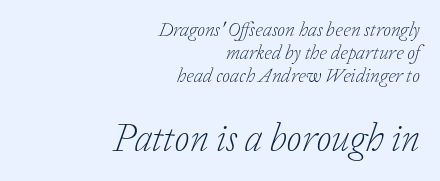
{"serif": "yes", "italic": "yes", "lean": "right", "slant_degrees": 20, "bold": "no", "weight": "light", "width": "normal", "stroke_contrast": "low", "x_height": "medium", "monospaced": "no", "underline": "no", "align": "right", "line_spacing_ratio": 1.16, "letter_spacing": "normal", "letter_spacing_em": 0.0, "larger_block": "second", "size_ratio": 1.95, "glyph_px": 39}
